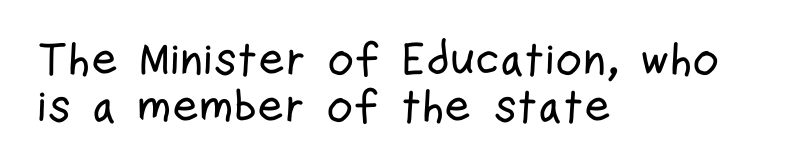
Typographically, this falls in the sans-serif category. The lettering stays uniformly vertical, giving the passage a roman look. This sample trades vertical openness for compactness between lines. Horizontal alignment here is leftward, the default for most running prose.
